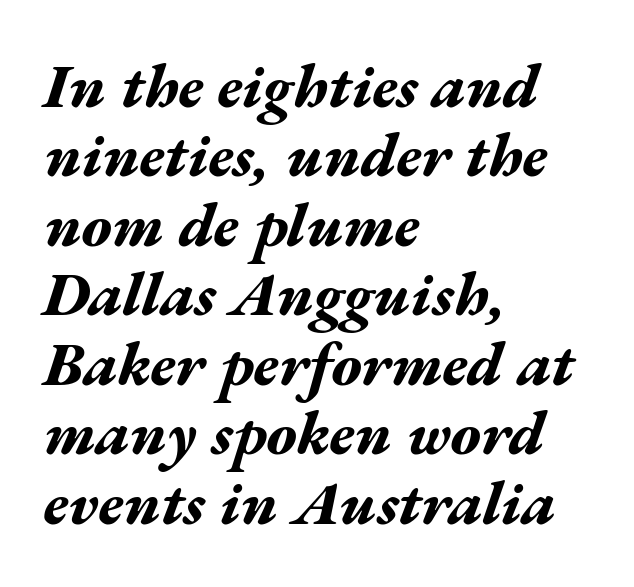
{"italic": "yes", "lean": "right", "slant_degrees": 17, "bold": "yes", "weight": "bold", "width": "wide", "stroke_contrast": "medium", "x_height": "medium", "monospaced": "no", "underline": "no", "align": "left", "line_spacing": "tight", "line_spacing_ratio": 1.12, "letter_spacing": "normal", "letter_spacing_em": 0.0, "glyph_px": 62}
